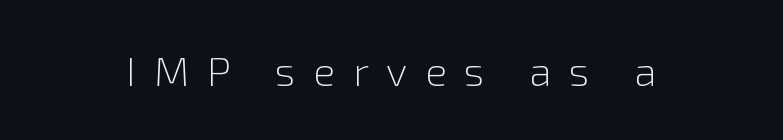
{"serif": "no", "italic": "no", "bold": "no", "weight": "light", "width": "normal", "x_height": "medium", "monospaced": "no", "underline": "no", "letter_spacing": "wide", "letter_spacing_em": 0.43, "glyph_px": 41}
